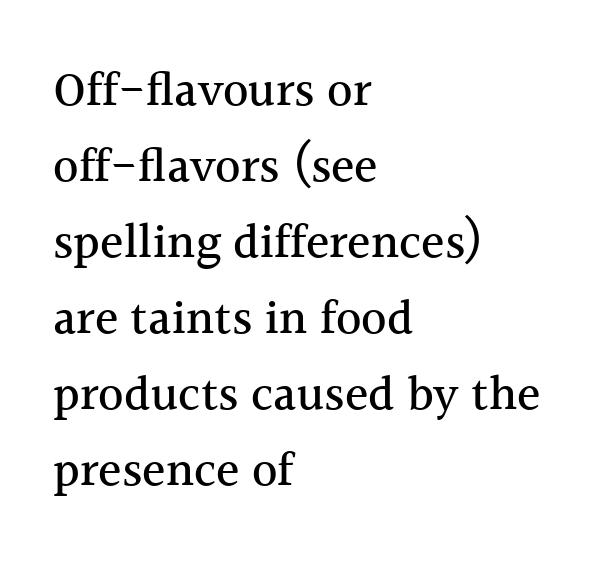
Proportional: the letters do not fall into vertical columns. Where is the straight margin? On the left. The passage shown stacks its lines at a standard gap. The type is set solid horizontally, with unmodified tracking. Anything drawn beneath the words? Only blank space.
